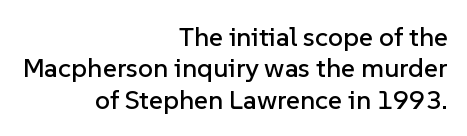
Q: Is the text italic (slanted)? A: No, it is upright.
Q: Is the text underlined? A: No.
Q: How is the paragraph aligned? A: Right-aligned.
Q: Is the spacing between letters normal or unusually wide? A: Normal.
